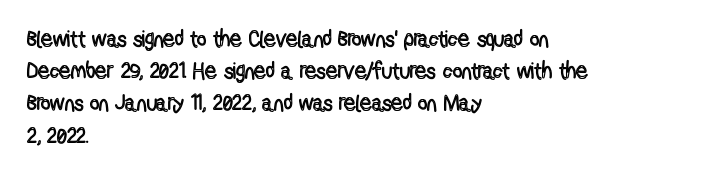
{"italic": "no", "underline": "no", "align": "left", "line_spacing": "normal", "line_spacing_ratio": 1.4, "letter_spacing": "normal", "letter_spacing_em": 0.0, "glyph_px": 23}
